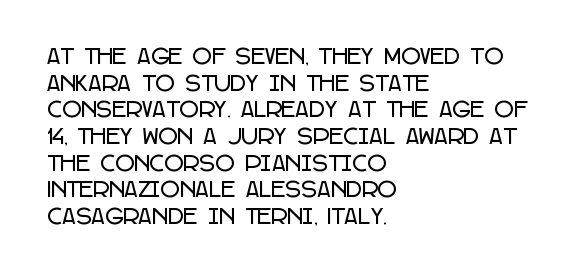
{"italic": "no", "underline": "no", "align": "left", "line_spacing": "normal", "line_spacing_ratio": 1.27, "letter_spacing": "normal", "letter_spacing_em": 0.0, "glyph_px": 21}
